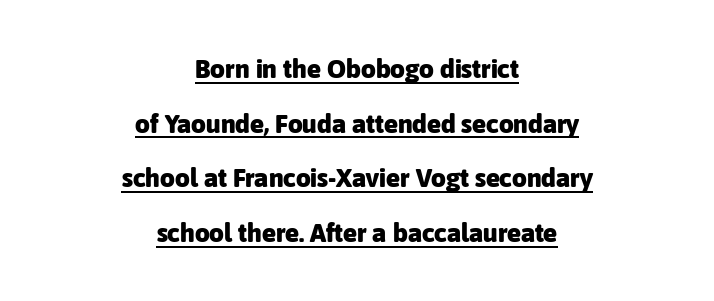
The image shows 26 px bold type, upright; set centered, loose line spacing (2.1x), normal letter spacing, underlined.
